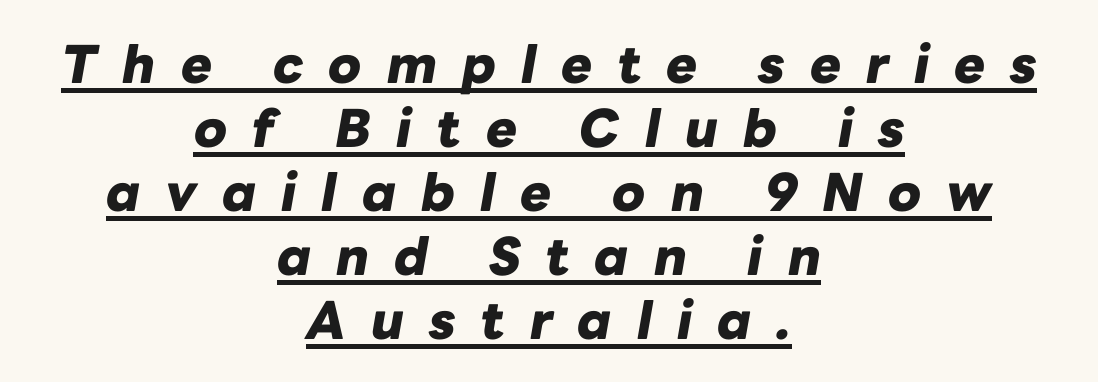
Slanted lettering throughout. The face used here is proportionally spaced, like ordinary book or web type. Underlining? Definitely there. The gaps between neighbouring characters are conspicuously large. This sample is center-justified, so both line endings float freely.
